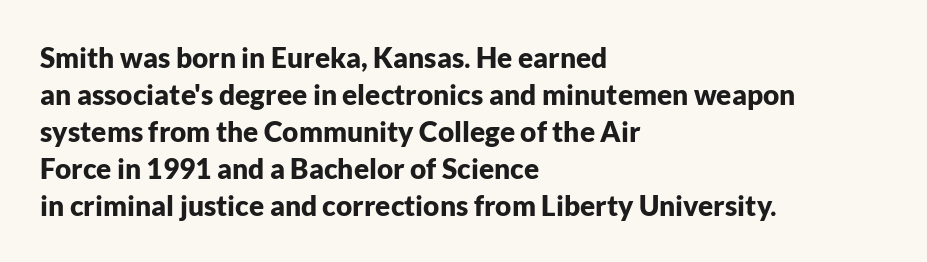
Q: Is the text bold? A: Yes.
Q: Is the text italic (slanted)? A: No, it is upright.
Q: Is the typeface a serif or a sans-serif typeface? A: Sans-serif.
Q: Is the text underlined? A: No.
Q: How is the paragraph aligned? A: Left-aligned.
Q: Is the spacing between letters normal or unusually wide? A: Normal.
Q: Is the spacing between lines tight, normal or loose? A: Normal.
Q: Width (condensed, normal, or wide)? A: Normal.
Q: Stroke contrast? A: Low.
Q: x-height? A: Medium.
Q: Monospaced? A: No.
